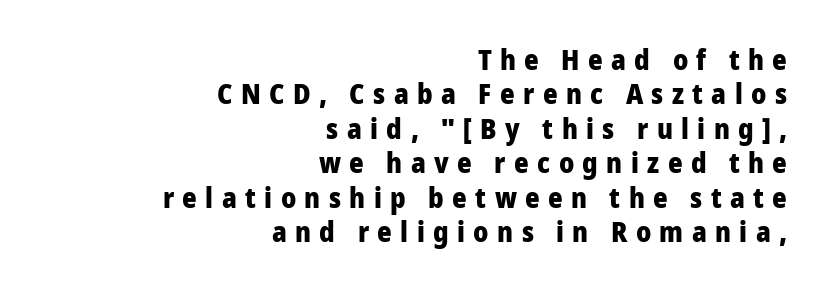
Do the letters lean? They stand straight. Horizontal alignment here is rightward, an uncommon choice for prose. Proportional: the letters do not fall into vertical columns. The baseline area is clear. This is sans-serif lettering, the kind often seen on screens and signage. Words appear elongated and porous because spacing is wide.
